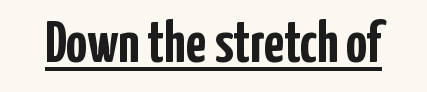
{"serif": "no", "italic": "no", "bold": "yes", "weight": "semibold", "width": "condensed", "stroke_contrast": "low", "x_height": "medium", "monospaced": "no", "underline": "yes", "letter_spacing": "normal", "letter_spacing_em": 0.0, "glyph_px": 59}
